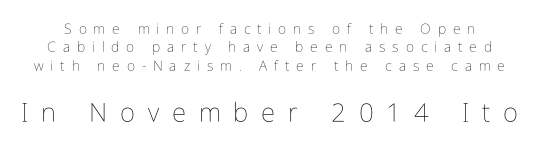
No chunkiness to these letters — they're not bold. The line-height multiplier appears to be the usual default. Check the space under the baseline: it is left empty. Display-style spreading of the glyphs; the letterfit is very open. Notice how the stems are strictly vertical — no italics here. Larger block? The one below; the one above is distinctly smaller.
